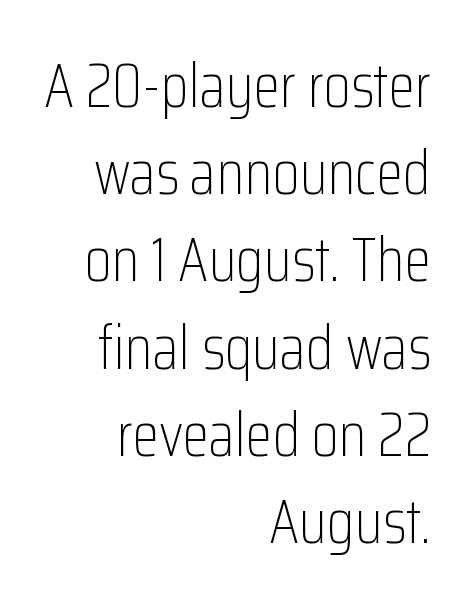
{"serif": "no", "italic": "no", "bold": "no", "weight": "light", "width": "condensed", "stroke_contrast": "low", "x_height": "medium", "monospaced": "no", "underline": "no", "align": "right", "line_spacing": "normal", "line_spacing_ratio": 1.43, "letter_spacing": "normal", "letter_spacing_em": 0.0, "glyph_px": 61}
